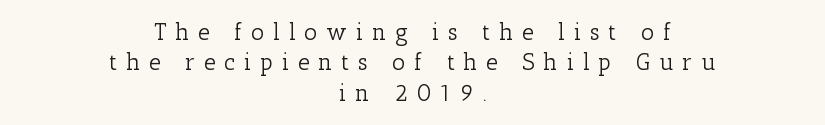
The designer left line spacing at the default. Descenders hang freely into open space. The paragraph shown floats in the horizontal middle. Characters follow at a spacing far wider than the type designer built in. A quiet, ordinary-to-light weight characterises the typeface. A roman cut, with each character standing at attention.
